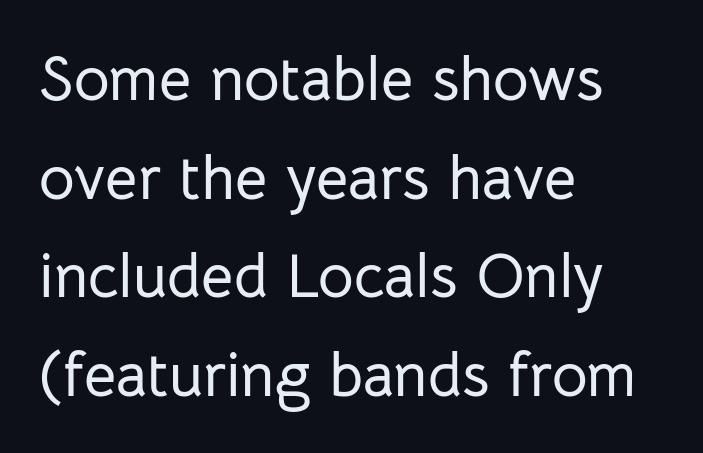
{"serif": "no", "italic": "no", "width": "normal", "stroke_contrast": "low", "x_height": "medium", "monospaced": "no", "underline": "no", "align": "left", "line_spacing": "normal", "line_spacing_ratio": 1.59, "letter_spacing": "normal", "letter_spacing_em": 0.0, "glyph_px": 62}
